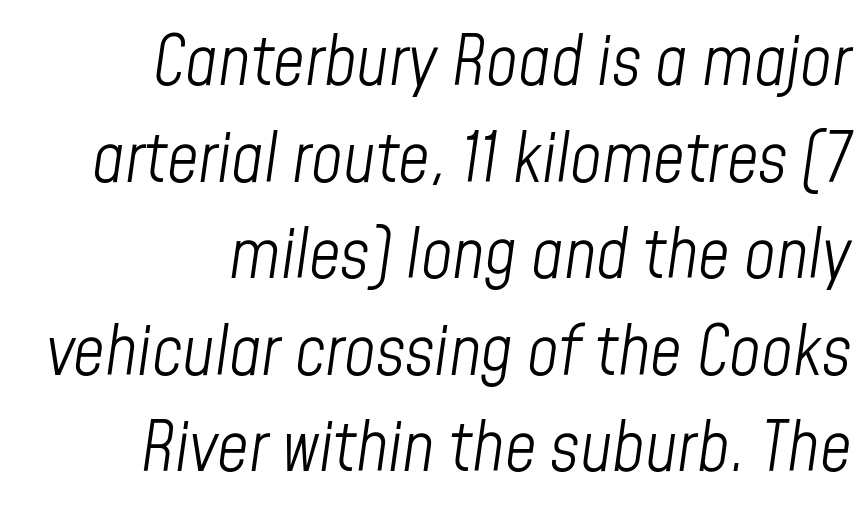
The image shows 69 px light, condensed type, italic (leaning right); set right-aligned, normal line spacing (1.4x), normal letter spacing, not underlined; low stroke contrast and a medium x-height.
